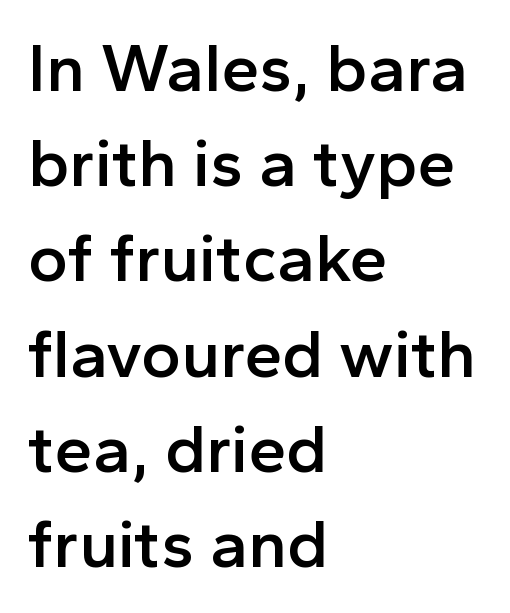
The image shows 68 px semibold sans-serif type, upright; set left-aligned, normal line spacing (1.4x), normal letter spacing, not underlined; a medium x-height.
